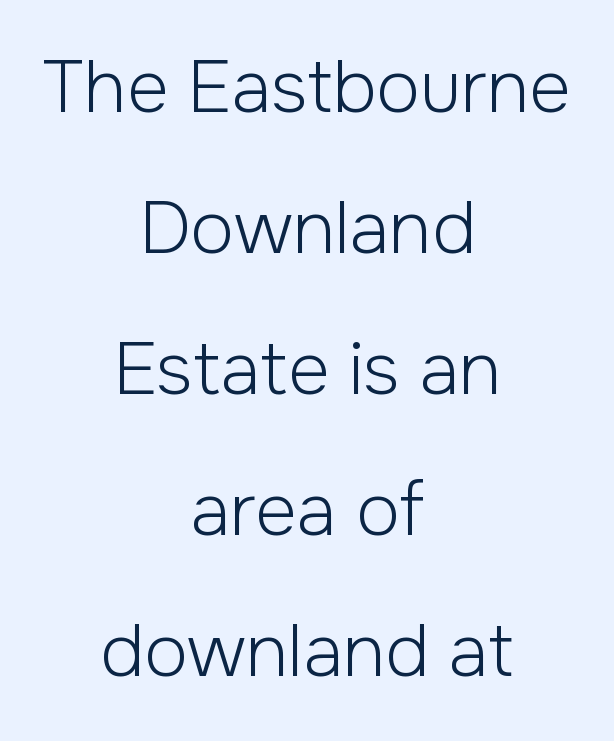
The image shows 72 px light sans-serif type, upright; set centered, loose line spacing (1.96x), normal letter spacing, not underlined; low stroke contrast and a medium x-height.
